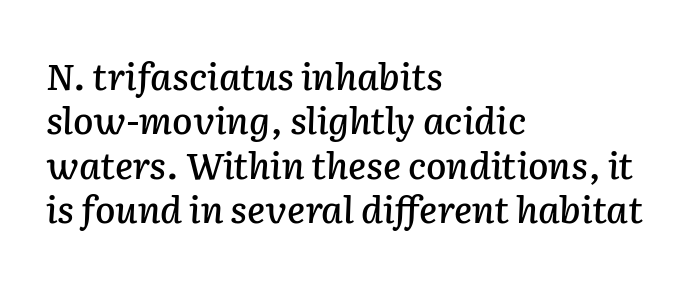
If you drew a ruler down the left edge, every line would touch it. Only glyphs here, with clear space below each row. The rendering uses natural spacing where letterforms have individual widths. Words appear dense and cohesive because spacing is normal. The lettering tilts uniformly, giving the passage an italic look.
